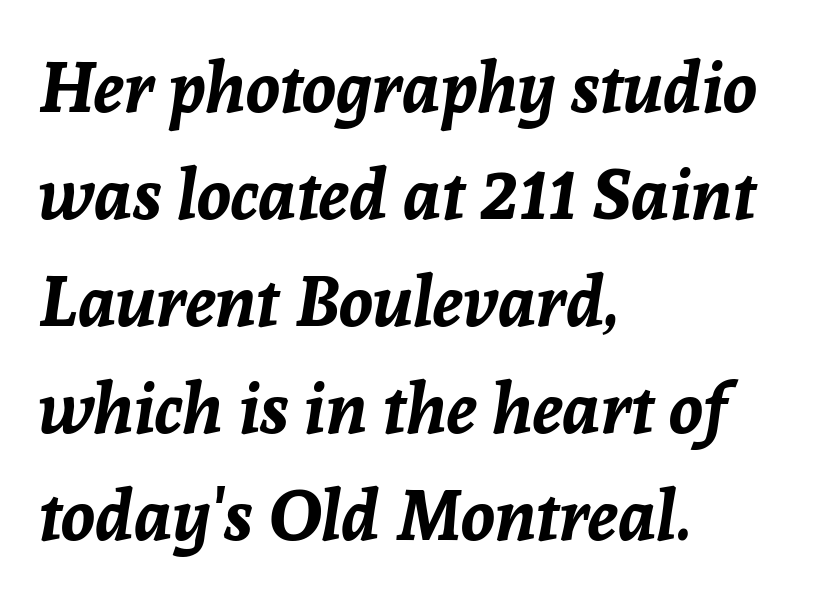
Inter-character spacing is left at the font's built-in metrics. Has an underline been added? It has not. The designer left line spacing at the default. Slant detected: the letters are inclined. Every letter is thick-stroked: bold, no question. Is this a fixed-width face? No — the glyphs have proportional, varying widths.
